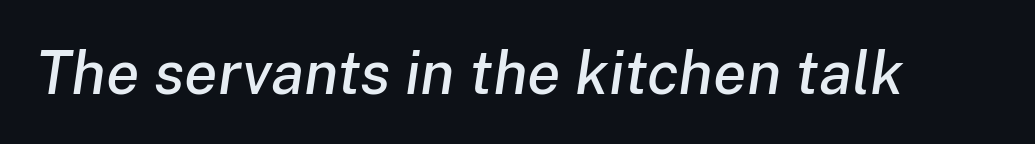
The image shows 61 px text type, italic (leaning right); set normal letter spacing, not underlined; low stroke contrast and a medium x-height.
